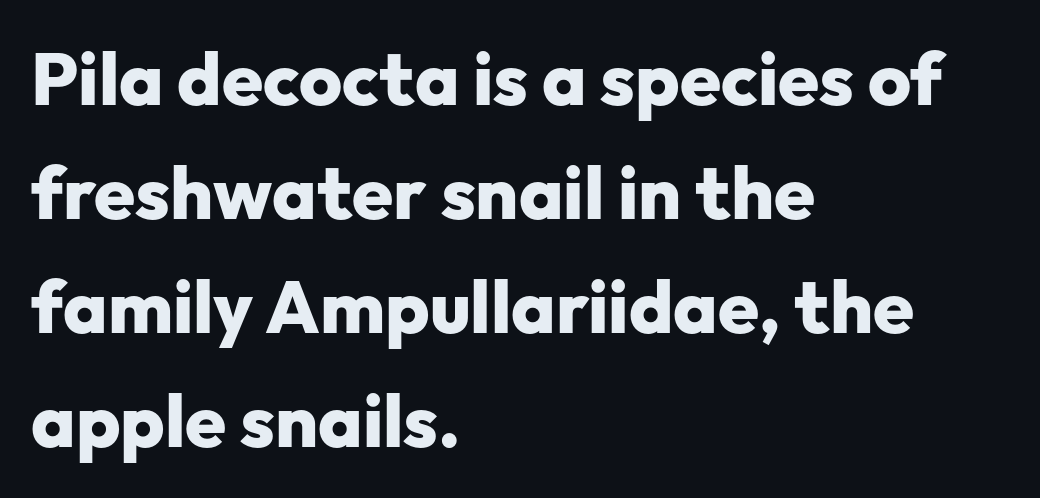
Notice how the passage keeps a crisp vertical edge on the left only. The strip under each line holds only bare page. These lines were composed using upright roman letters. The rendering keeps characters at their native spacing. The passage shown stacks its lines at a standard gap.
